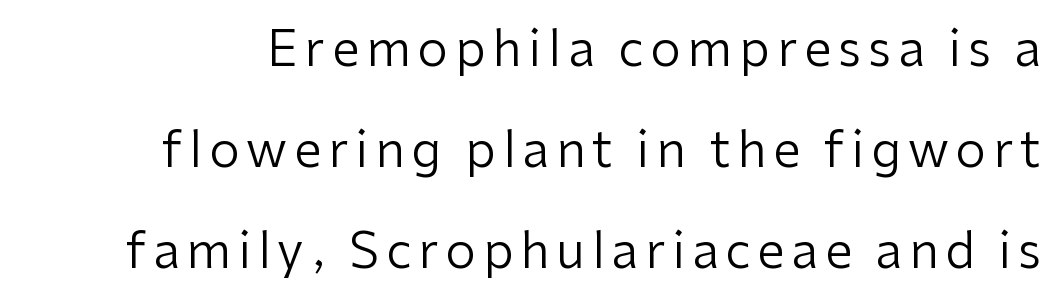
The image shows 49 px regular-weight sans-serif type, upright; set loose line spacing (2.06x), not underlined; low stroke contrast and a medium x-height.
